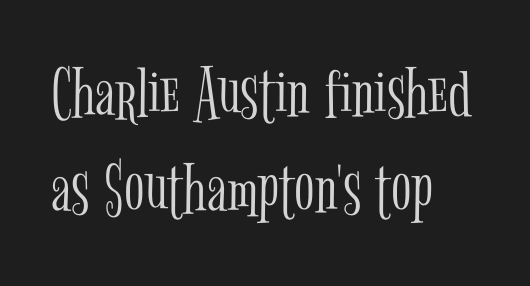
Q: Is the text bold? A: No.
Q: Is the text italic (slanted)? A: No, it is upright.
Q: Is the typeface a serif or a sans-serif typeface? A: Serif.
Q: Is the text underlined? A: No.
Q: How is the paragraph aligned? A: Left-aligned.
Q: Is the spacing between letters normal or unusually wide? A: Normal.
Q: Is the spacing between lines tight, normal or loose? A: Normal.
Q: Width (condensed, normal, or wide)? A: Condensed.
Q: Stroke contrast? A: Low.
Q: x-height? A: Medium.
Q: Monospaced? A: No.
